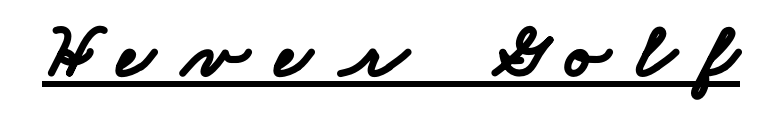
{"serif": "no", "bold": "yes", "weight": "bold", "width": "wide", "stroke_contrast": "low", "x_height": "small", "monospaced": "no", "underline": "yes", "letter_spacing": "wide", "letter_spacing_em": 0.35, "glyph_px": 79}
